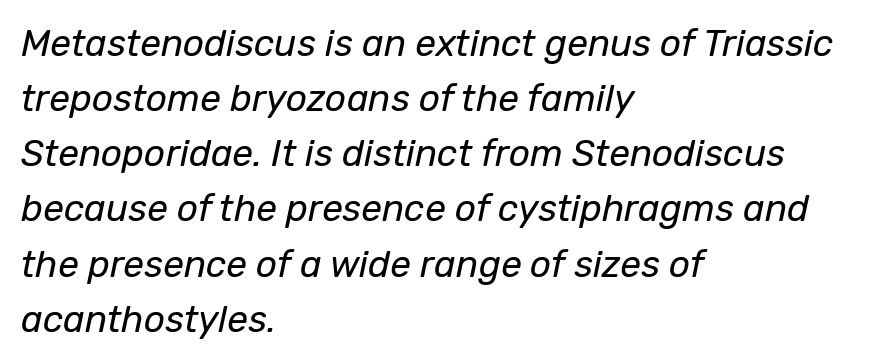
{"italic": "yes", "lean": "right", "slant_degrees": 12, "bold": "no", "weight": "regular", "width": "normal", "stroke_contrast": "low", "x_height": "medium", "monospaced": "no", "underline": "no", "align": "left", "line_spacing": "normal", "line_spacing_ratio": 1.49, "letter_spacing": "normal", "letter_spacing_em": 0.0, "glyph_px": 37}
